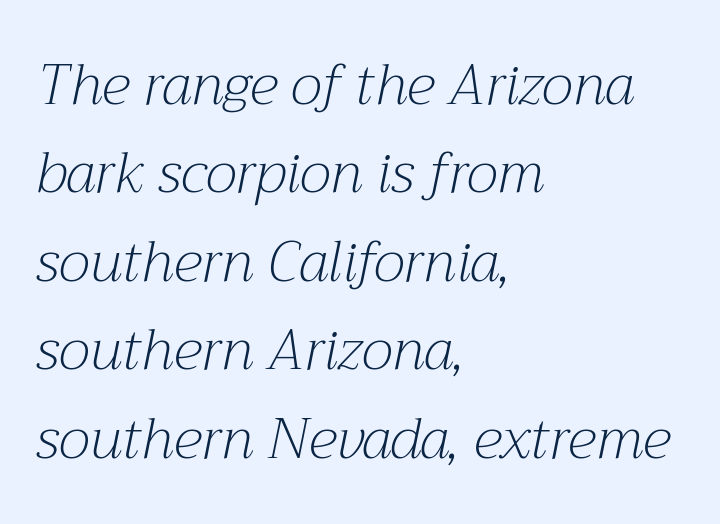
{"serif": "yes", "italic": "yes", "lean": "right", "slant_degrees": 12, "bold": "no", "weight": "light", "width": "normal", "stroke_contrast": "medium", "x_height": "medium", "monospaced": "no", "underline": "no", "align": "left", "line_spacing": "normal", "line_spacing_ratio": 1.58, "letter_spacing": "normal", "letter_spacing_em": 0.0, "glyph_px": 56}
